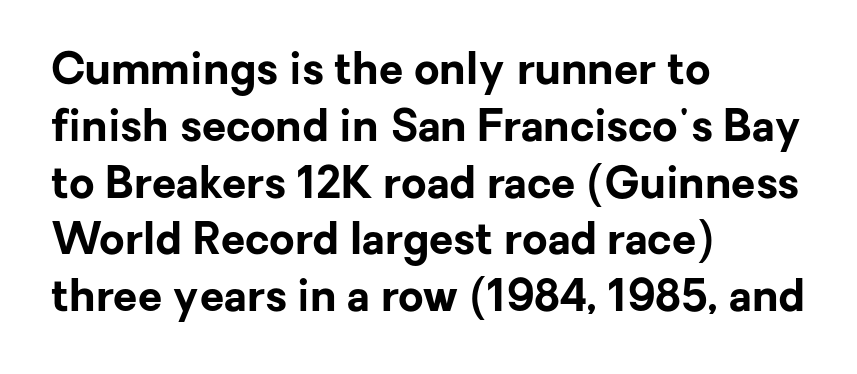
The image shows 44 px bold sans-serif type, upright; set left-aligned, normal line spacing (1.29x), normal letter spacing, not underlined; low stroke contrast and a medium x-height.
